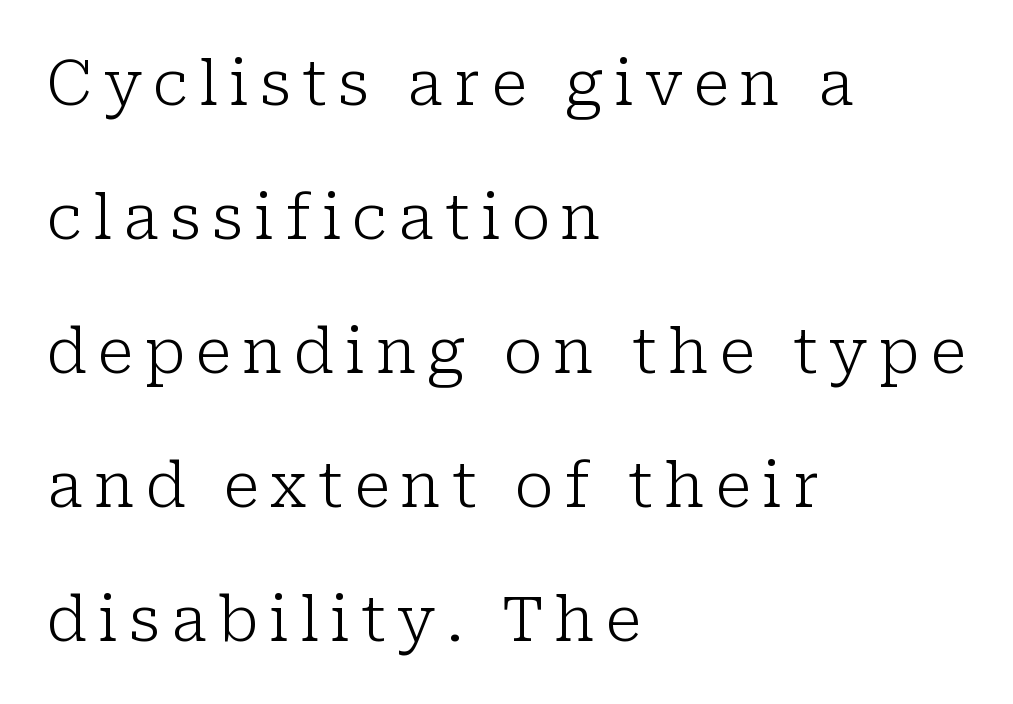
Q: Is the text bold? A: No.
Q: Is the text italic (slanted)? A: No, it is upright.
Q: Is the typeface a serif or a sans-serif typeface? A: Serif.
Q: Is the text underlined? A: No.
Q: How is the paragraph aligned? A: Left-aligned.
Q: Is the spacing between lines tight, normal or loose? A: Loose.
Q: Width (condensed, normal, or wide)? A: Normal.
Q: Stroke contrast? A: Low.
Q: x-height? A: Medium.
Q: Monospaced? A: No.
